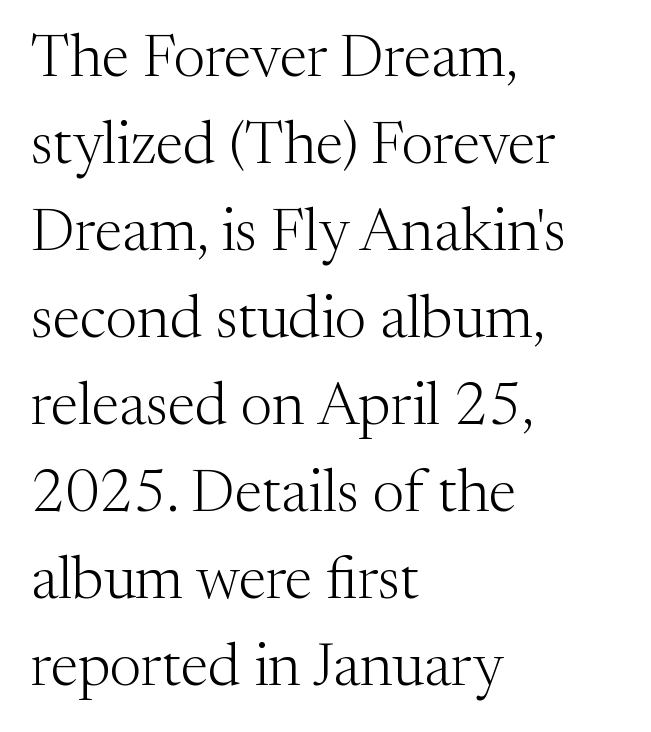
The image shows 60 px light serif type, upright; set left-aligned, normal line spacing (1.45x), normal letter spacing, not underlined; medium stroke contrast and a medium x-height.
